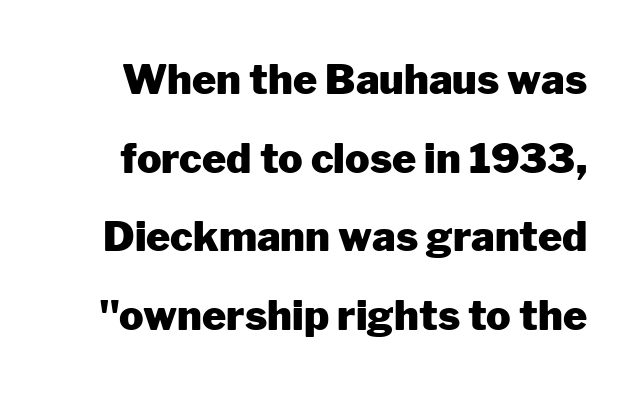
{"serif": "no", "italic": "no", "bold": "yes", "weight": "heavy", "width": "normal", "stroke_contrast": "low", "x_height": "medium", "monospaced": "no", "underline": "no", "line_spacing": "loose", "line_spacing_ratio": 1.92, "letter_spacing": "normal", "letter_spacing_em": 0.0, "glyph_px": 41}
